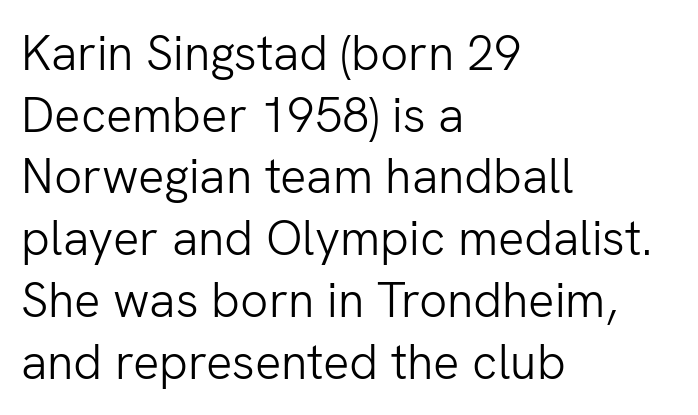
Vertical stems look standard width or narrower in stroke. Quick note: underline off. Leading matches the norm, producing a regular column. A classic flush-left, rag-right setting is used for this passage.
